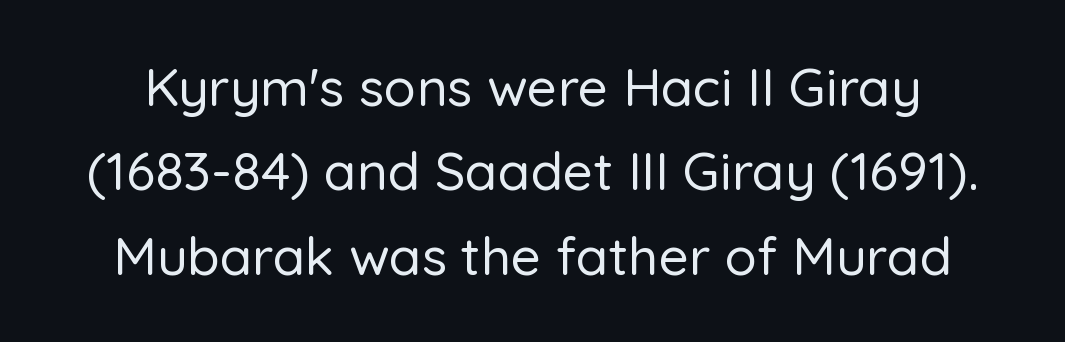
Q: Is the text italic (slanted)? A: No, it is upright.
Q: Is the typeface a serif or a sans-serif typeface? A: Sans-serif.
Q: Is the text underlined? A: No.
Q: Is the spacing between letters normal or unusually wide? A: Normal.
Q: Is the spacing between lines tight, normal or loose? A: Normal.
Q: Width (condensed, normal, or wide)? A: Normal.
Q: Stroke contrast? A: Low.
Q: x-height? A: Medium.
Q: Monospaced? A: No.
